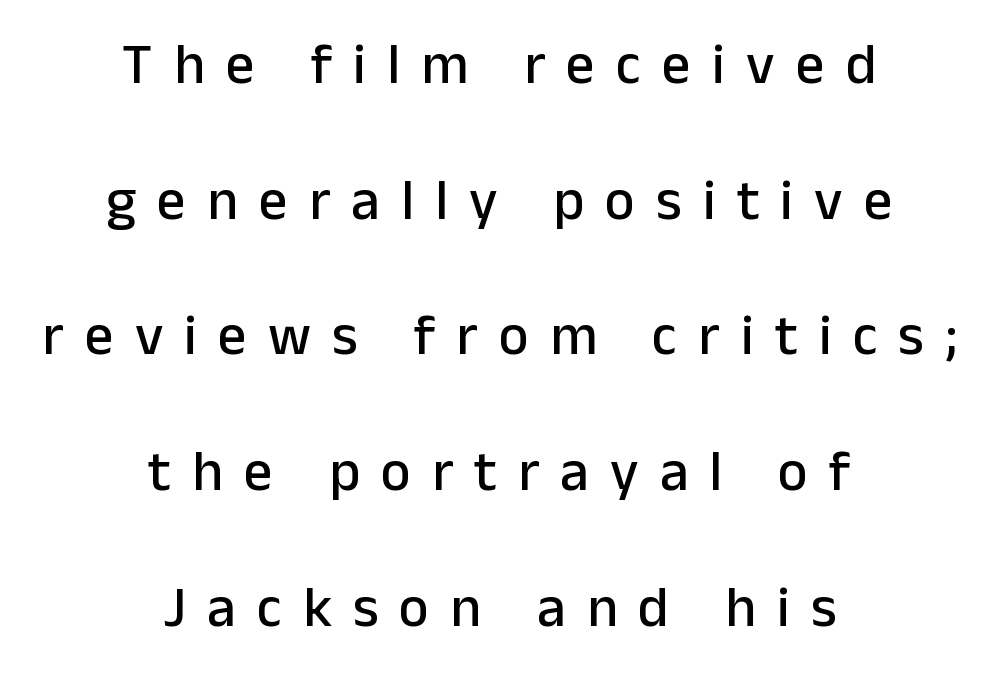
{"serif": "no", "italic": "no", "width": "normal", "stroke_contrast": "low", "x_height": "medium", "monospaced": "no", "underline": "no", "align": "center", "line_spacing": "loose", "line_spacing_ratio": 2.38, "letter_spacing": "wide", "letter_spacing_em": 0.37, "glyph_px": 57}
